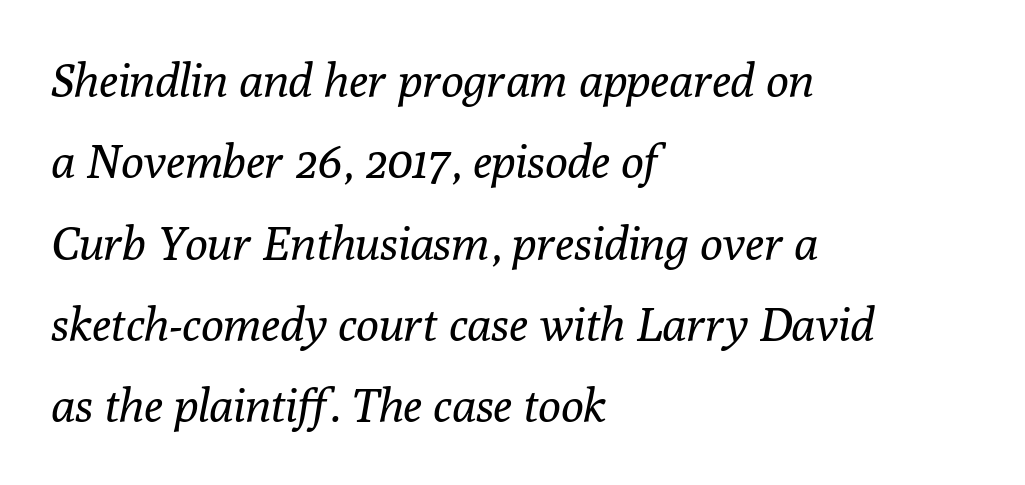
Casual observation: everything's shoved over to the left. The whole block is typeset with a tilt. The cut favours lightness, reaching ordinary text weight at its darkest. A typesetter would label this face a serif. The words here are not underlined. Is this a fixed-width face? No — the glyphs have proportional, varying widths.
